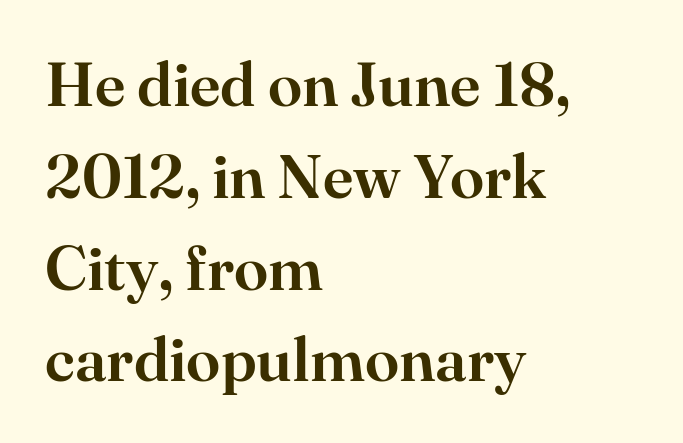
The image shows 62 px serif type, upright; set left-aligned, normal line spacing (1.48x), normal letter spacing, not underlined; high stroke contrast and a small x-height.
